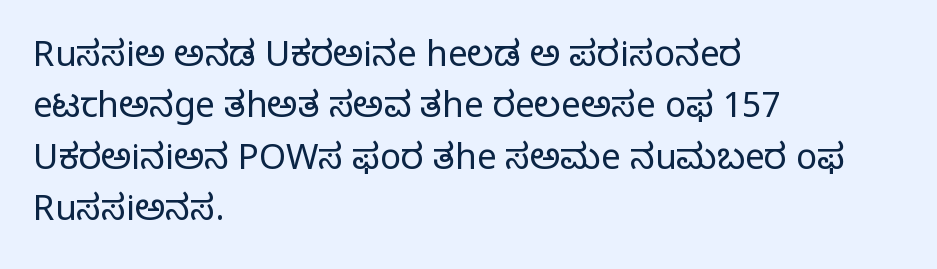
Stroke mass is kept to a normal reading level or below. Descender tails drop into unmarked territory. Leftover space on each line is placed entirely after the last word. The letters stand upright; this is a roman face. Rows of type keep a routine distance in the vertical direction.
